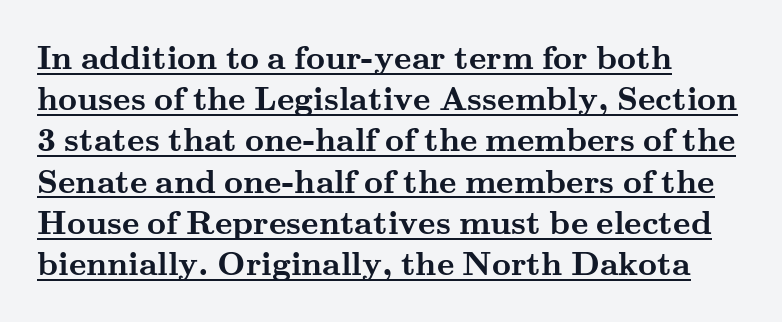
The image shows 33 px semibold, wide serif type, upright; set left-aligned, normal line spacing (1.25x), normal letter spacing, underlined; medium stroke contrast and a small x-height.
